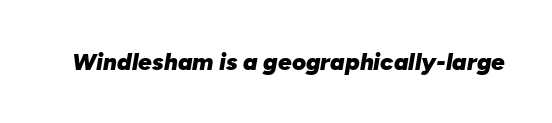
{"italic": "yes", "lean": "right", "slant_degrees": 10, "bold": "yes", "underline": "no", "letter_spacing": "normal", "letter_spacing_em": 0.0, "glyph_px": 24}
